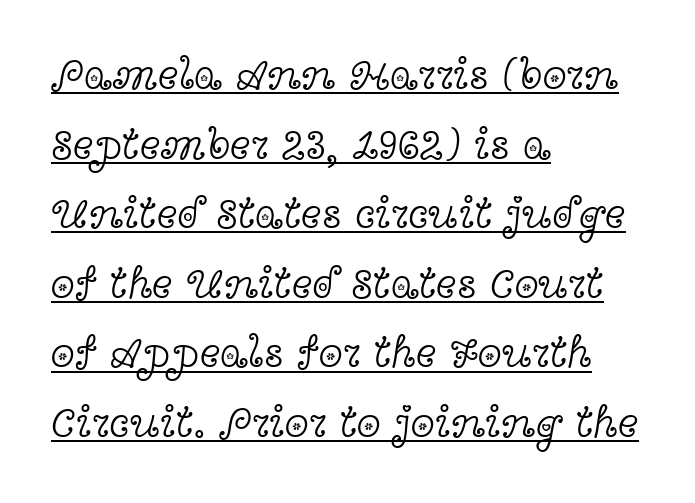
The image shows 44 px light, wide serif type, upright; set left-aligned, normal line spacing (1.58x), normal letter spacing, underlined; a medium x-height.
